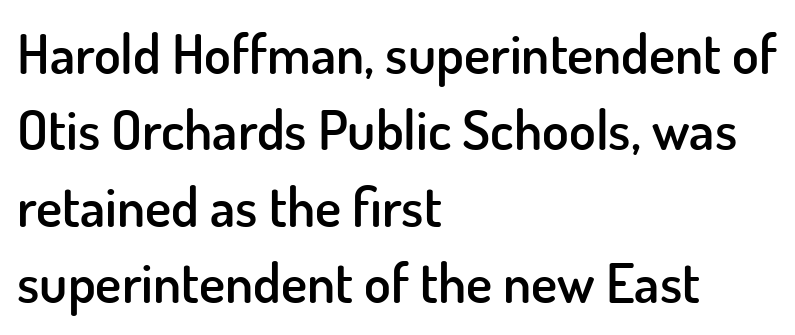
Q: Is the text bold? A: Semi-bold.
Q: Is the text italic (slanted)? A: No, it is upright.
Q: Is the typeface a serif or a sans-serif typeface? A: Sans-serif.
Q: Is the text underlined? A: No.
Q: How is the paragraph aligned? A: Left-aligned.
Q: Is the spacing between letters normal or unusually wide? A: Normal.
Q: Is the spacing between lines tight, normal or loose? A: Normal.
Q: Width (condensed, normal, or wide)? A: Normal.
Q: Stroke contrast? A: Low.
Q: x-height? A: Small.
Q: Monospaced? A: No.
